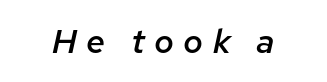
Short note: letters widely spaced. A typesetter would mark this as italic. Students, this is semibold: more ink than regular, less than bold. Spacing verdict: proportional, widths tailored to each character.
